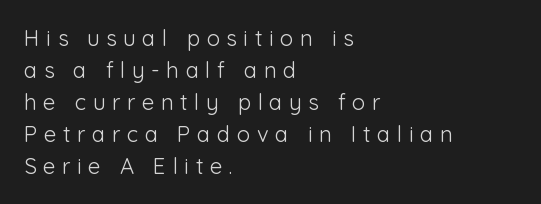
The lettering holds an erect, upright posture throughout. Whoever set this chose a conventional vertical rhythm. Is the block centered? No — it sits flush against the left margin. The cut favours lightness, reaching ordinary text weight at its darkest.
